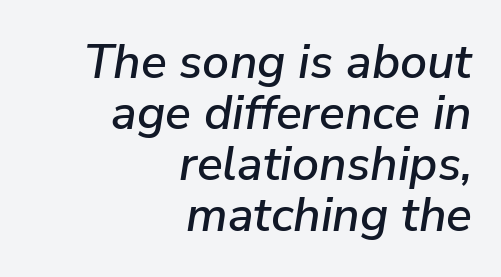
The image shows 48 px text type, italic (leaning right); set right-aligned, tight line spacing (1.06x), normal letter spacing, not underlined; low stroke contrast and a medium x-height.
